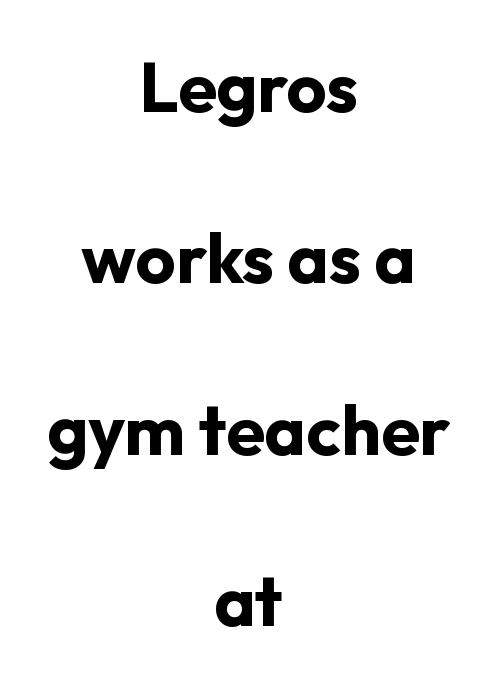
As a designer I'd log this as weight 700, bold. Type style note: lacks serifs. The letters stand straight up with perfectly vertical stems. The passage shown has conventional tracking throughout.
